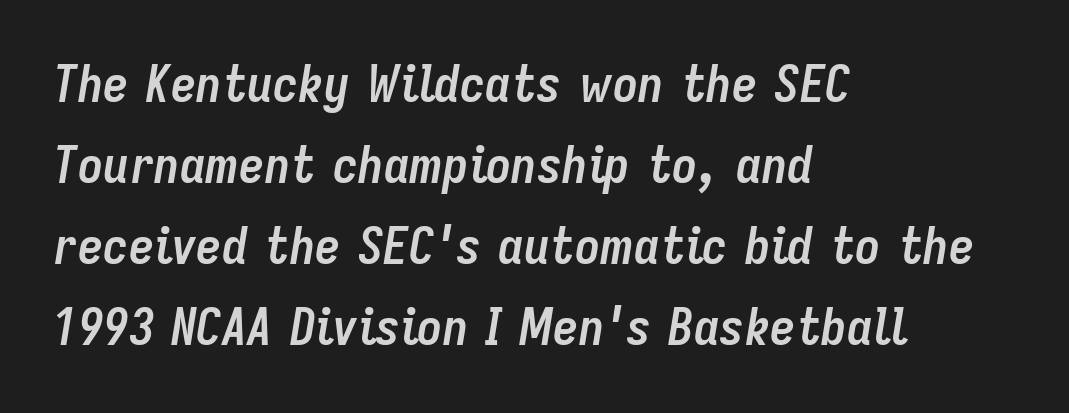
The image shows 51 px semibold, condensed type, italic (leaning right); set left-aligned, normal line spacing (1.59x), normal letter spacing, not underlined; low stroke contrast and a medium x-height.
